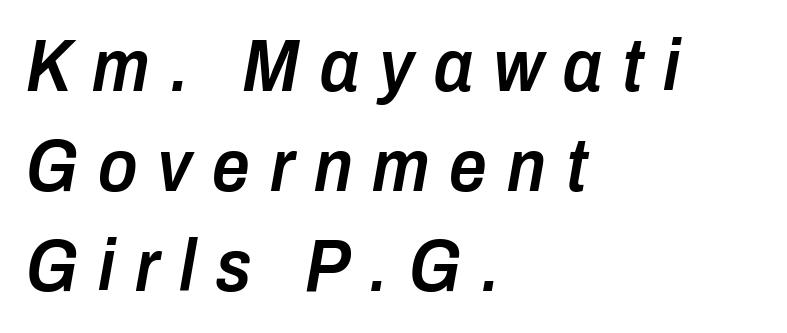
{"italic": "yes", "lean": "right", "slant_degrees": 10, "bold": "semi", "weight": "semibold", "width": "condensed", "stroke_contrast": "low", "x_height": "medium", "monospaced": "no", "underline": "no", "align": "left", "line_spacing": "normal", "line_spacing_ratio": 1.35, "letter_spacing": "wide", "letter_spacing_em": 0.27, "glyph_px": 74}
